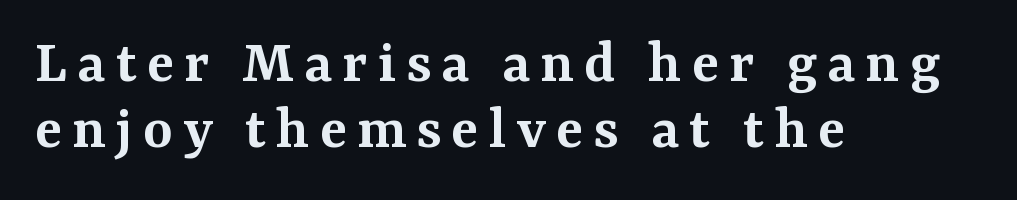
The image shows 63 px semibold serif type, upright; set left-aligned, tight line spacing (1.04x), not underlined; medium stroke contrast and a medium x-height.
